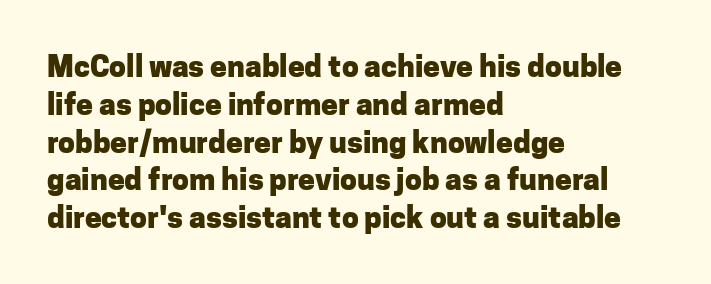
The image shows 30 px heavy sans-serif type, upright; set left-aligned, normal line spacing (1.26x), normal letter spacing, not underlined; low stroke contrast and a medium x-height.
